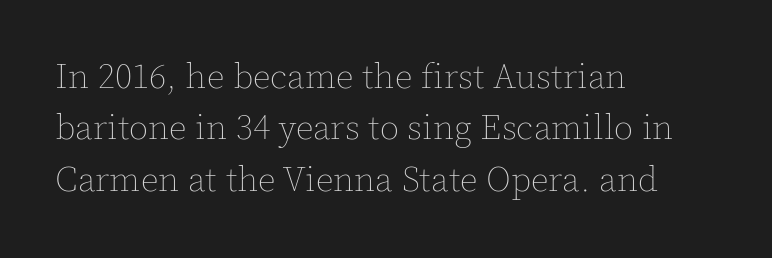
The image shows 35 px thin type, upright; set left-aligned, normal line spacing (1.47x), normal letter spacing, not underlined; a medium x-height.
